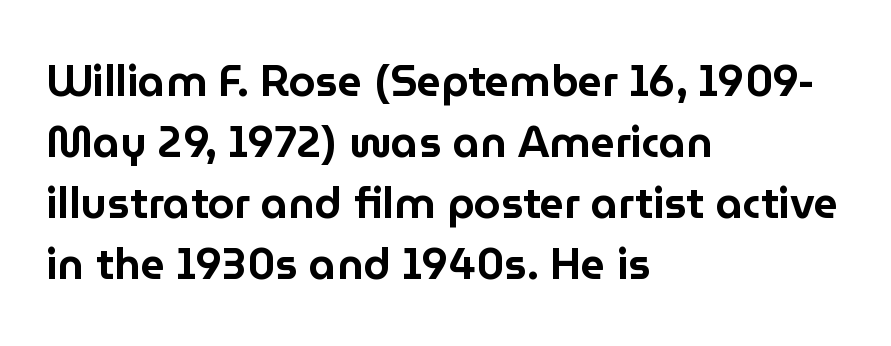
The image shows 43 px sans-serif type, upright; set left-aligned, normal line spacing (1.42x), normal letter spacing, not underlined; low stroke contrast and a medium x-height.
